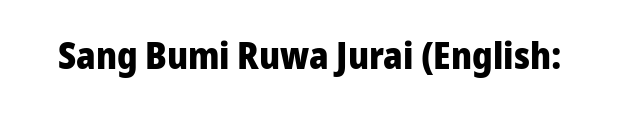
Q: Is the text bold? A: Yes.
Q: Is the text italic (slanted)? A: No, it is upright.
Q: Is the typeface a serif or a sans-serif typeface? A: Sans-serif.
Q: Is the text underlined? A: No.
Q: Is the spacing between letters normal or unusually wide? A: Normal.
Q: Width (condensed, normal, or wide)? A: Normal.
Q: Stroke contrast? A: Low.
Q: x-height? A: Medium.
Q: Monospaced? A: No.
